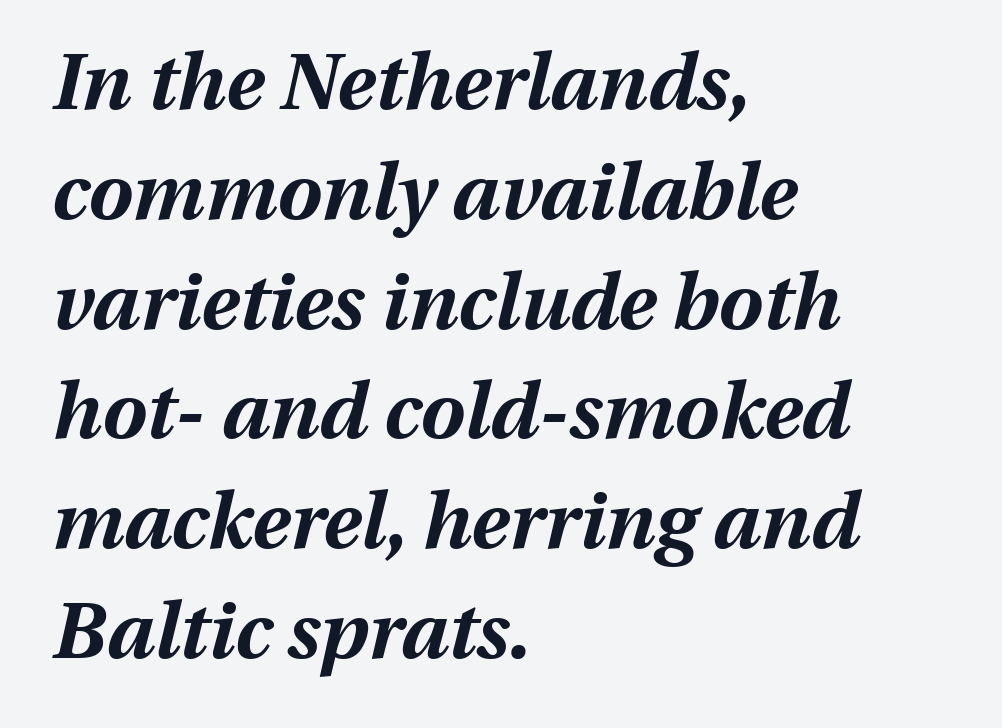
The image shows 79 px bold type, italic (leaning right); set left-aligned, normal line spacing (1.39x), normal letter spacing, not underlined; medium stroke contrast and a medium x-height.
